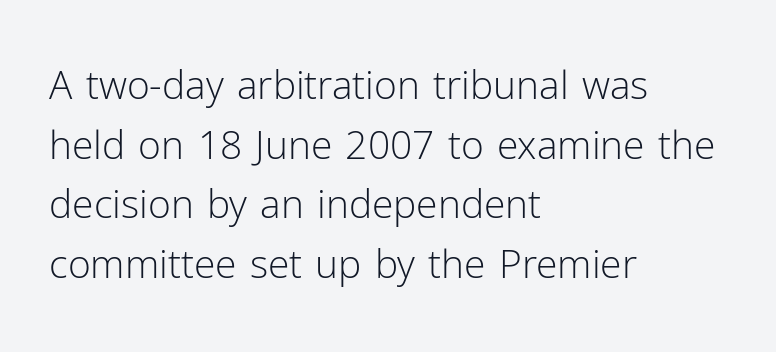
Q: Is the text bold? A: No.
Q: Is the text italic (slanted)? A: No, it is upright.
Q: Is the typeface a serif or a sans-serif typeface? A: Sans-serif.
Q: Is the text underlined? A: No.
Q: How is the paragraph aligned? A: Left-aligned.
Q: Is the spacing between letters normal or unusually wide? A: Normal.
Q: Is the spacing between lines tight, normal or loose? A: Normal.
Q: Width (condensed, normal, or wide)? A: Normal.
Q: Stroke contrast? A: Low.
Q: x-height? A: Medium.
Q: Monospaced? A: No.
